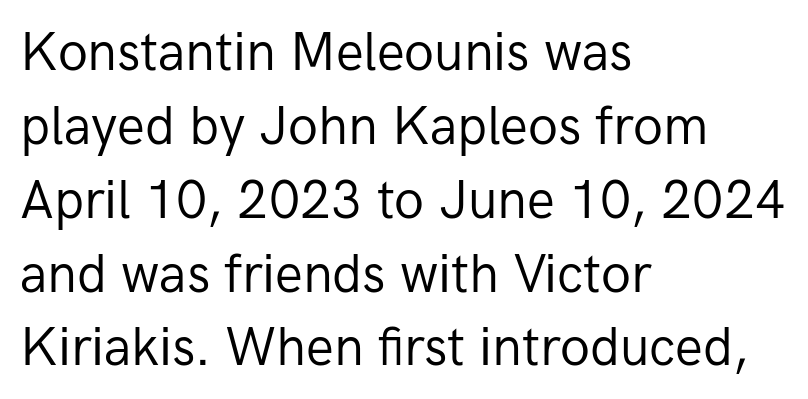
The image shows 52 px regular-weight sans-serif type, upright; set left-aligned, normal line spacing (1.42x), normal letter spacing, not underlined; low stroke contrast and a medium x-height.
